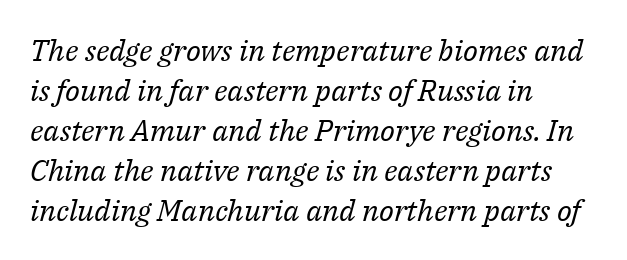
The horizontal fit of the characters is conventional and even. The face looks like a standard text weight, possibly lighter. Would a proofreader flag this as italicized? Yes. The rendering shows small feet on the letterforms — a serif design.
